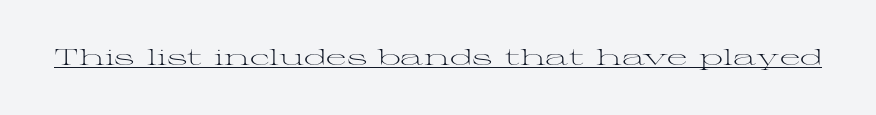
The image shows 22 px text type, upright; set normal letter spacing, underlined.
